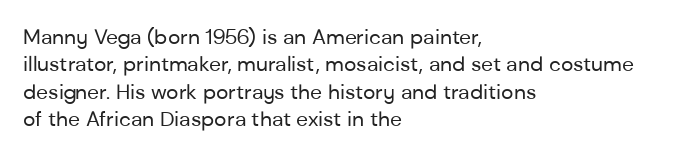
The image shows 21 px text type, upright; set left-aligned, normal line spacing (1.3x), normal letter spacing, not underlined.
